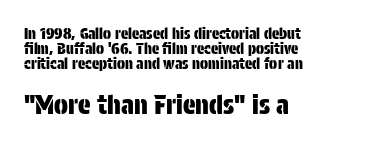
Each row of text sits above clean, open space. Successive baselines arrive quickly, one right under another. The second block has been scaled up relative to the first. The ragged edge is on the right, which tells us the setting is flush left. These lines were composed using upright roman letters. Here the glyphs are tracked normally, forming tight word shapes.
